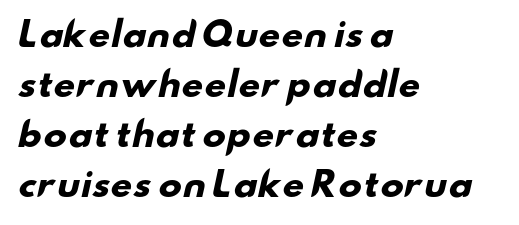
The image shows 34 px heavy, wide sans-serif type; set left-aligned, normal line spacing (1.47x), normal letter spacing, not underlined; low stroke contrast and a small x-height.
